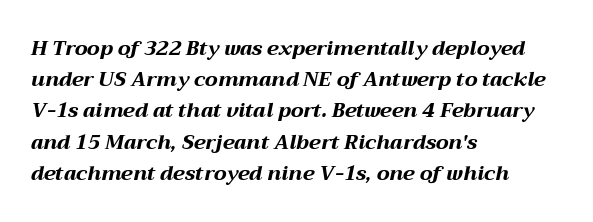
{"italic": "yes", "lean": "right", "slant_degrees": 12, "bold": "yes", "underline": "no", "align": "left", "line_spacing": "normal", "line_spacing_ratio": 1.56, "letter_spacing": "normal", "letter_spacing_em": 0.0, "glyph_px": 20}
